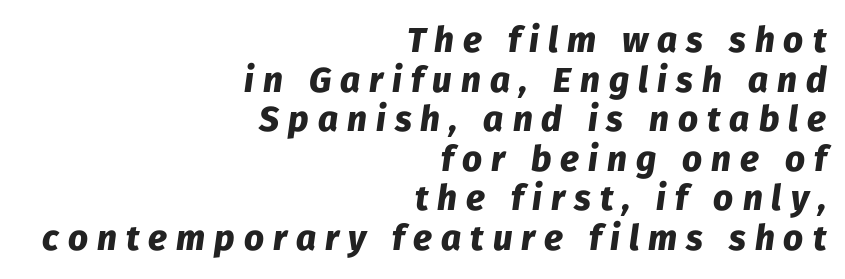
{"italic": "yes", "lean": "right", "slant_degrees": 8, "bold": "yes", "weight": "heavy", "width": "normal", "stroke_contrast": "low", "x_height": "medium", "monospaced": "no", "underline": "no", "align": "right", "line_spacing": "tight", "line_spacing_ratio": 1.13, "letter_spacing": "wide", "letter_spacing_em": 0.26, "glyph_px": 35}
